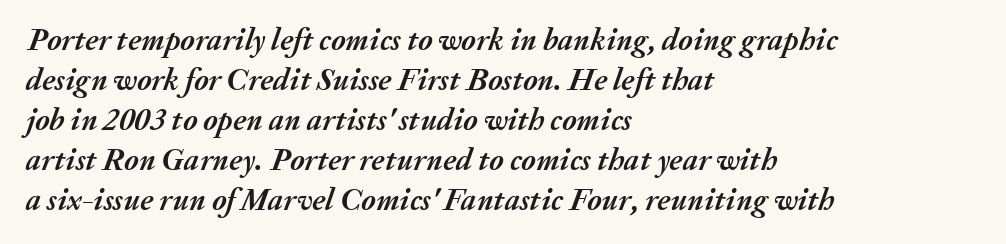
{"italic": "yes", "lean": "right", "slant_degrees": 20, "bold": "yes", "weight": "semibold", "width": "normal", "stroke_contrast": "medium", "x_height": "medium", "monospaced": "no", "underline": "no", "align": "left", "line_spacing": "normal", "line_spacing_ratio": 1.29, "letter_spacing": "normal", "letter_spacing_em": 0.0, "glyph_px": 31}
